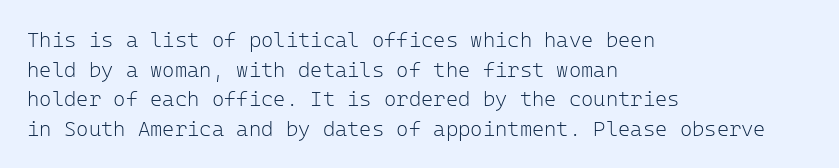
The image shows 21 px text type, upright; set left-aligned, normal line spacing (1.41x), normal letter spacing, not underlined.
